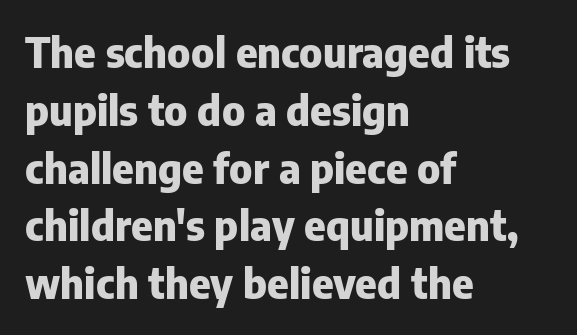
Q: Is the text bold? A: Yes.
Q: Is the text italic (slanted)? A: No, it is upright.
Q: Is the typeface a serif or a sans-serif typeface? A: Sans-serif.
Q: Is the text underlined? A: No.
Q: How is the paragraph aligned? A: Left-aligned.
Q: Is the spacing between letters normal or unusually wide? A: Normal.
Q: Is the spacing between lines tight, normal or loose? A: Normal.
Q: Width (condensed, normal, or wide)? A: Normal.
Q: Stroke contrast? A: Low.
Q: x-height? A: Medium.
Q: Monospaced? A: No.
